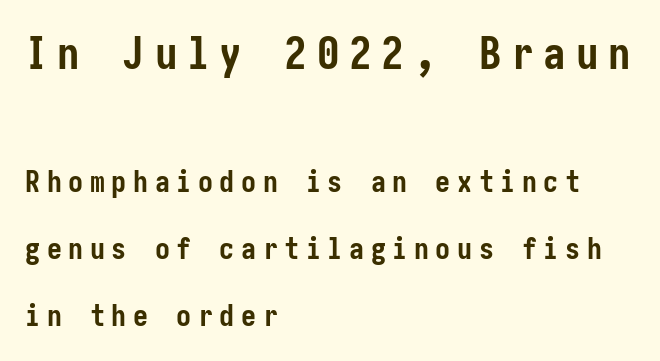
The image shows 45 px semibold, condensed sans-serif type, upright; set left-aligned, loose line spacing (2.24x), unusually wide letter spacing (+0.22 em), not underlined; the first (top) block is 1.5x larger; low stroke contrast and a medium x-height.
